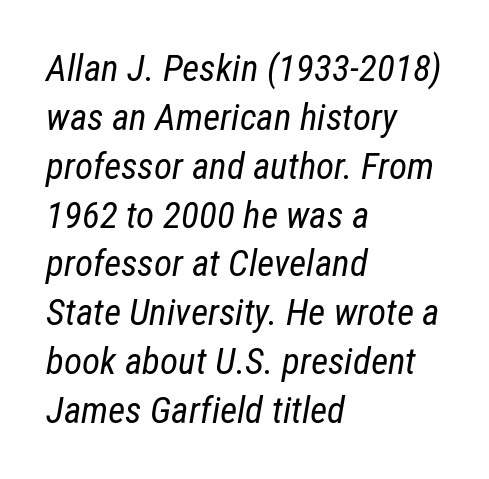
Q: Is the text bold? A: No.
Q: Is the text italic (slanted)? A: Yes, it leans right by about 12 degrees.
Q: Is the text underlined? A: No.
Q: How is the paragraph aligned? A: Left-aligned.
Q: Is the spacing between letters normal or unusually wide? A: Normal.
Q: Is the spacing between lines tight, normal or loose? A: Normal.
Q: Width (condensed, normal, or wide)? A: Condensed.
Q: Stroke contrast? A: Low.
Q: x-height? A: Medium.
Q: Monospaced? A: No.
